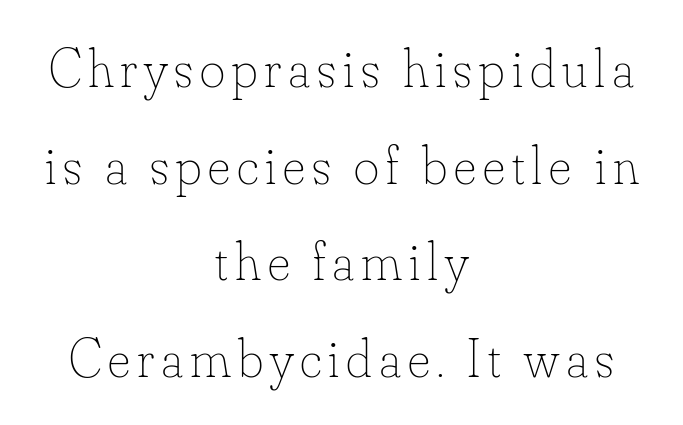
The image shows 54 px thin type, upright; set centered, line spacing 1.79x, not underlined; low stroke contrast and a small x-height.
